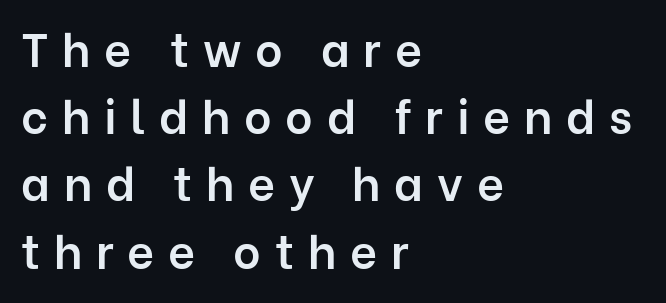
Q: Is the text bold? A: Semi-bold.
Q: Is the text italic (slanted)? A: No, it is upright.
Q: Is the typeface a serif or a sans-serif typeface? A: Sans-serif.
Q: Is the text underlined? A: No.
Q: How is the paragraph aligned? A: Left-aligned.
Q: Is the spacing between letters normal or unusually wide? A: Unusually wide.
Q: Is the spacing between lines tight, normal or loose? A: Normal.
Q: Width (condensed, normal, or wide)? A: Normal.
Q: Stroke contrast? A: Low.
Q: x-height? A: Medium.
Q: Monospaced? A: No.
